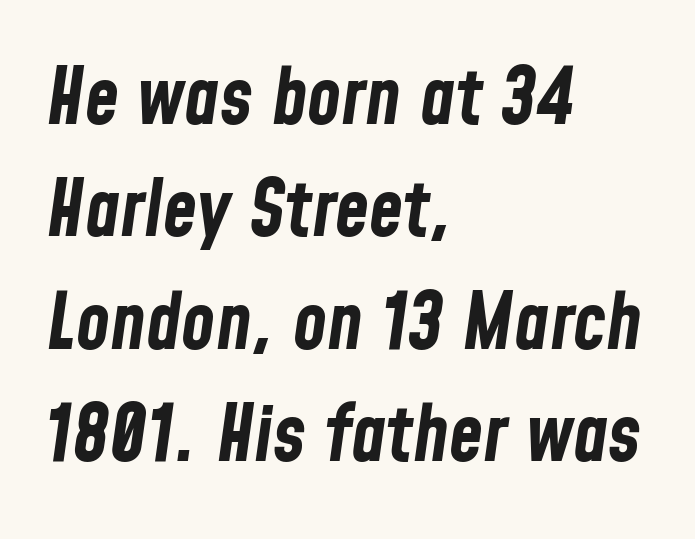
Q: Is the text bold? A: Yes.
Q: Is the text italic (slanted)? A: Yes, it leans right by about 8 degrees.
Q: Is the text underlined? A: No.
Q: How is the paragraph aligned? A: Left-aligned.
Q: Is the spacing between letters normal or unusually wide? A: Normal.
Q: Is the spacing between lines tight, normal or loose? A: Normal.
Q: Width (condensed, normal, or wide)? A: Condensed.
Q: Stroke contrast? A: Low.
Q: x-height? A: Medium.
Q: Monospaced? A: No.
